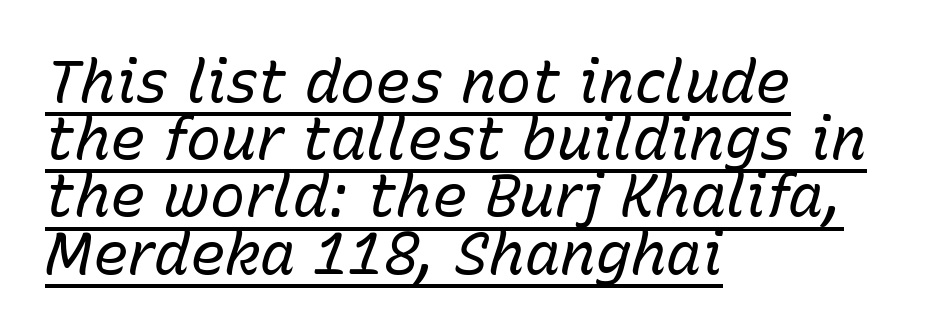
The font's italic variant was chosen for this text. Each word holds together tightly as a unit, with standard inter-letter gaps. Compared with a centered layout, this one pins lines to the left instead. Unbolded letterforms with no extra heft. These lines are rendered in a variable-pitch font. The vertical gap from one line to the next is small.
